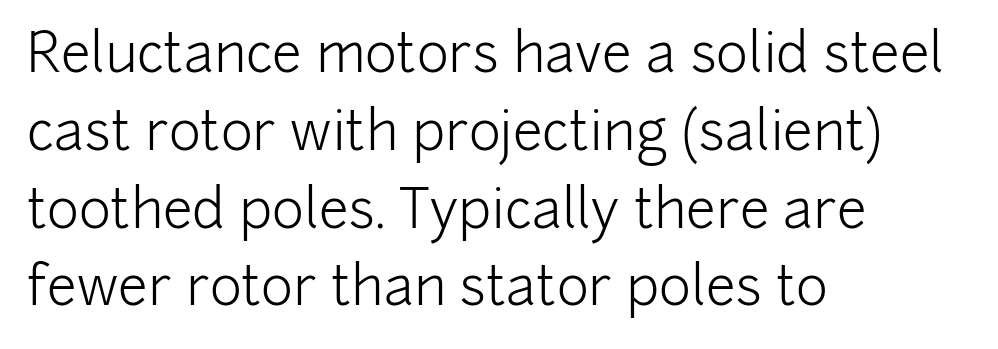
The image shows 54 px light sans-serif type, upright; set left-aligned, normal line spacing (1.44x), normal letter spacing, not underlined; low stroke contrast and a medium x-height.
